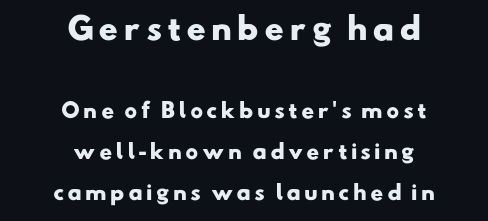
The image shows 30 px heavy, wide sans-serif type; set centered, loose line spacing (2.06x), not underlined; the first (top) block is 1.5x larger; low stroke contrast and a small x-height.
